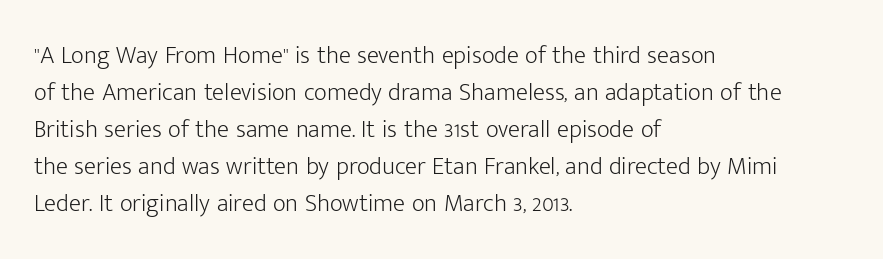
The image shows 25 px text type, upright; set left-aligned, normal line spacing (1.48x), normal letter spacing, not underlined.
